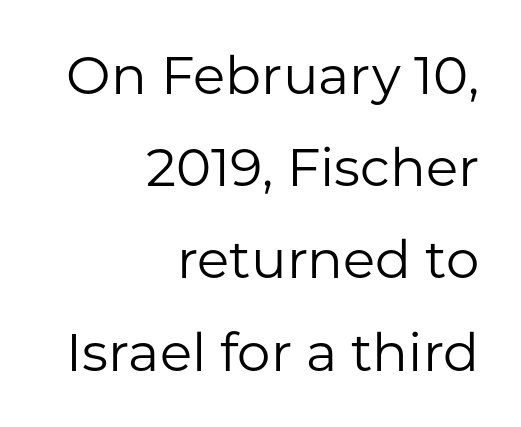
Q: Is the text bold? A: No.
Q: Is the text italic (slanted)? A: No, it is upright.
Q: Is the typeface a serif or a sans-serif typeface? A: Sans-serif.
Q: Is the text underlined? A: No.
Q: How is the paragraph aligned? A: Right-aligned.
Q: Is the spacing between letters normal or unusually wide? A: Normal.
Q: Width (condensed, normal, or wide)? A: Normal.
Q: Stroke contrast? A: Low.
Q: x-height? A: Medium.
Q: Monospaced? A: No.
